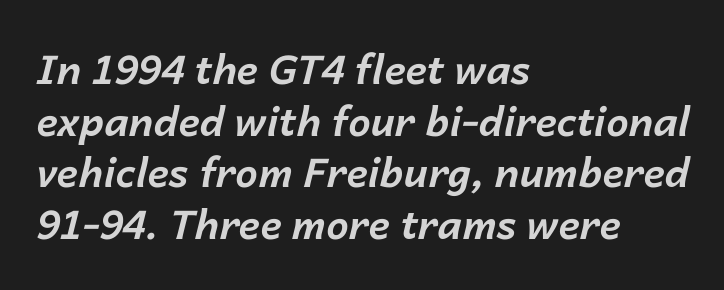
The image shows 40 px bold type, italic (leaning right); set left-aligned, normal line spacing (1.29x), normal letter spacing, not underlined; low stroke contrast and a medium x-height.
